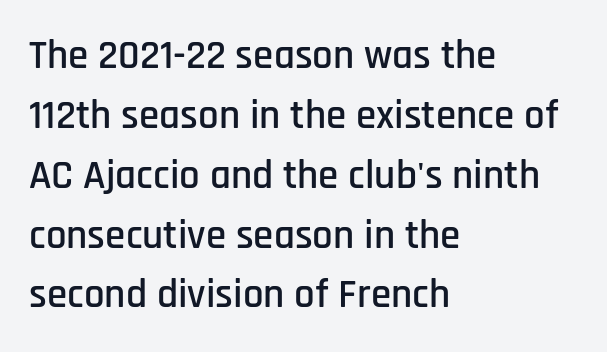
{"serif": "no", "italic": "no", "width": "condensed", "stroke_contrast": "low", "x_height": "large", "monospaced": "no", "underline": "no", "align": "left", "line_spacing": "normal", "line_spacing_ratio": 1.46, "letter_spacing": "normal", "letter_spacing_em": 0.0, "glyph_px": 41}
